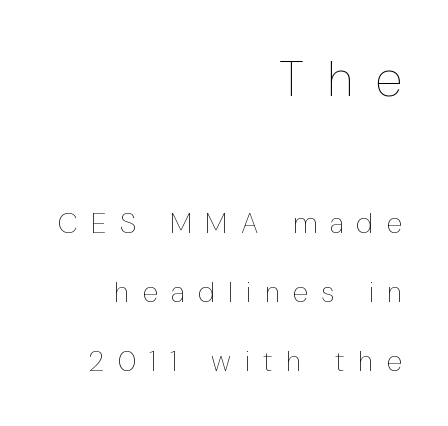
The image shows 50 px thin, condensed type, upright; set right-aligned, loose line spacing (2.37x), unusually wide letter spacing (+0.46 em), not underlined; the first (top) block is 1.72x larger; low stroke contrast and a medium x-height.
